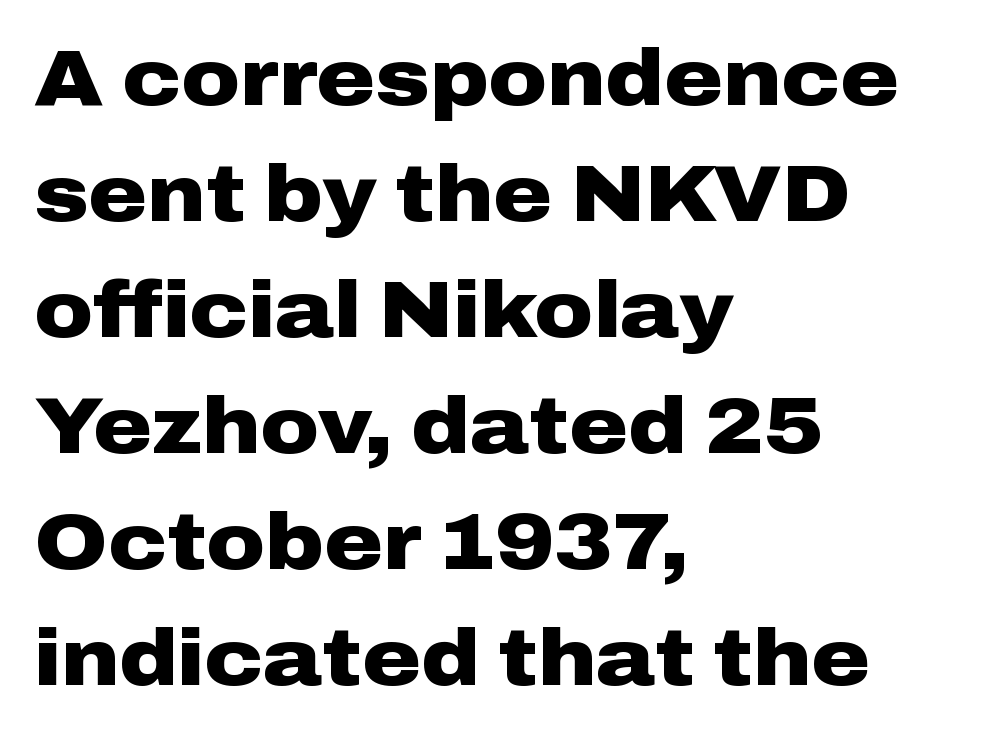
Q: Is the text bold? A: Yes.
Q: Is the text italic (slanted)? A: No, it is upright.
Q: Is the typeface a serif or a sans-serif typeface? A: Sans-serif.
Q: Is the text underlined? A: No.
Q: How is the paragraph aligned? A: Left-aligned.
Q: Is the spacing between letters normal or unusually wide? A: Normal.
Q: Is the spacing between lines tight, normal or loose? A: Normal.
Q: Width (condensed, normal, or wide)? A: Wide.
Q: Stroke contrast? A: Low.
Q: x-height? A: Medium.
Q: Monospaced? A: No.
